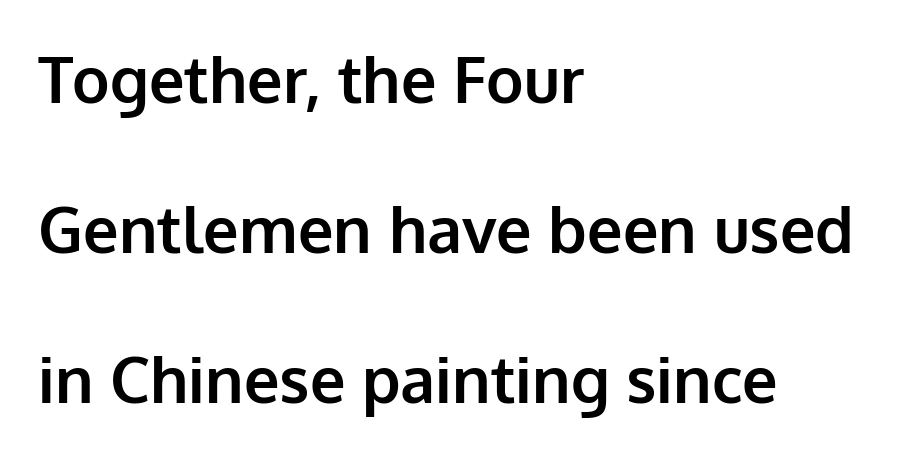
The image shows 63 px bold sans-serif type, upright; set left-aligned, loose line spacing (2.38x), normal letter spacing, not underlined; low stroke contrast and a medium x-height.
